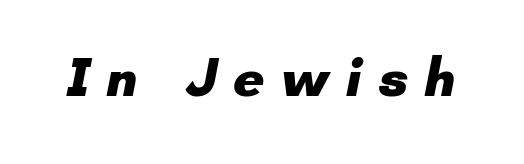
The image shows 55 px heavy sans-serif type; set unusually wide letter spacing (+0.29 em), not underlined; low stroke contrast and a small x-height.
